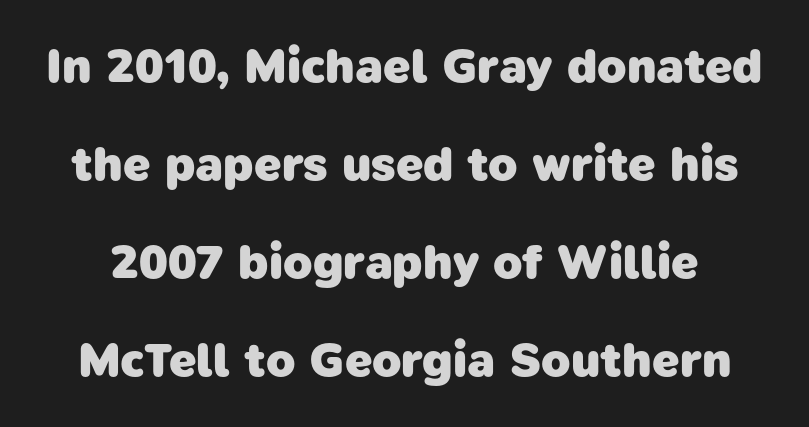
Summary of vertical rhythm: relaxed, with wide interline spacing. This sample has the flowing, uneven cadence of proportional lettering. Is the type bold? Yes — the strokes are clearly thick and heavy. The baseline area is clear. These lines are composed in type without serifs.
